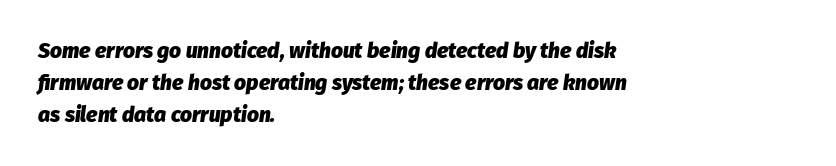
Quick note: interline space is typical. The type is set solid horizontally, with unmodified tracking. The lines are quadded left. These lines carry a lot of weight — the face is fully bold. Glance below the letters and you will spot only blank space. Is the type slanted? Yes — the strokes lean at a clear angle.
